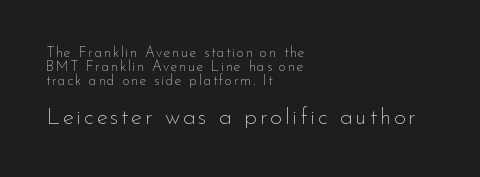
The lines in this sample share a left origin and differ only in where they stop. Weight class: somewhere from thin through regular. Reading down the column, the eye jumps only a short way to each next line. Tall strokes in this sample are plumb rather than angled.
